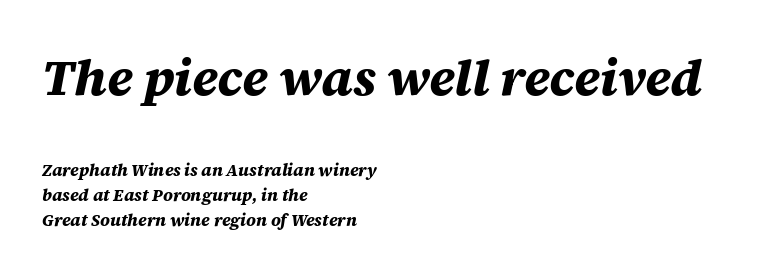
{"italic": "yes", "lean": "right", "slant_degrees": 12, "bold": "yes", "weight": "bold", "width": "normal", "stroke_contrast": "medium", "x_height": "large", "monospaced": "no", "underline": "no", "align": "left", "line_spacing": "normal", "line_spacing_ratio": 1.47, "letter_spacing": "normal", "letter_spacing_em": 0.0, "larger_block": "first", "size_ratio": 3.0, "glyph_px": 51}
